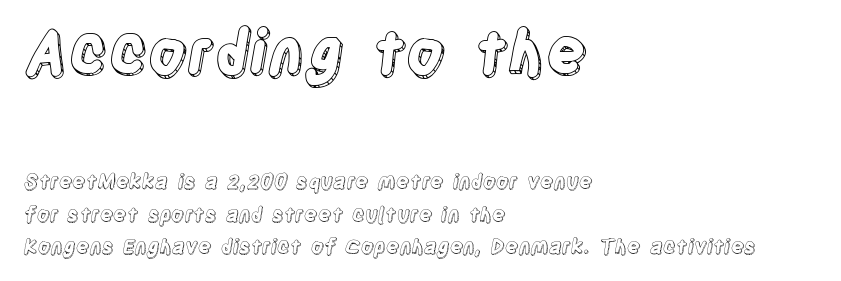
Anything drawn beneath the words? Only blank space. Do the characters align in a grid? No, the font is proportional. A normal amount of white space separates one row of letters from the next.
